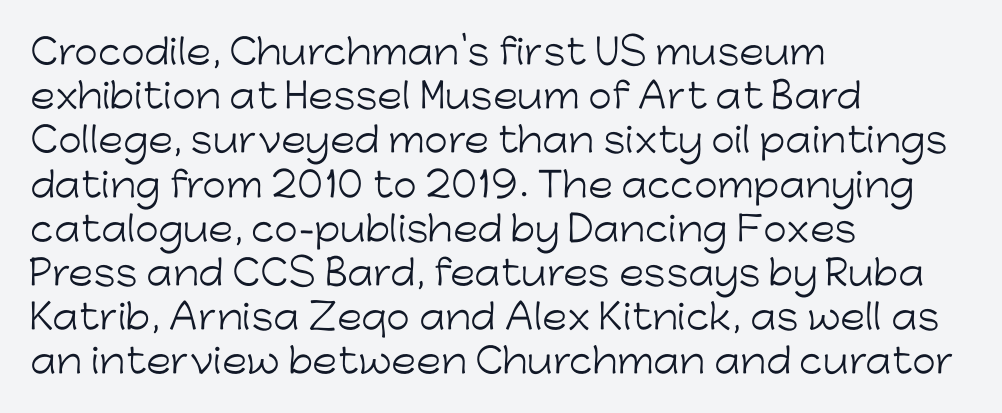
The image shows 34 px light sans-serif type, upright; set left-aligned, normal line spacing (1.3x), normal letter spacing, not underlined; low stroke contrast and a medium x-height.
